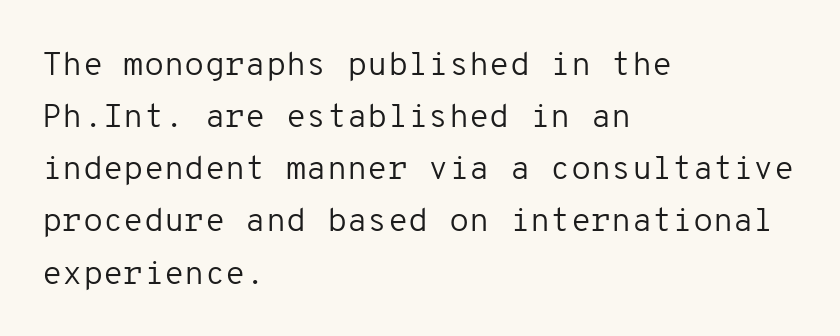
The image shows 33 px regular-weight sans-serif type, upright, monospaced; set left-aligned, normal line spacing (1.58x), normal letter spacing, not underlined; low stroke contrast and a medium x-height.
